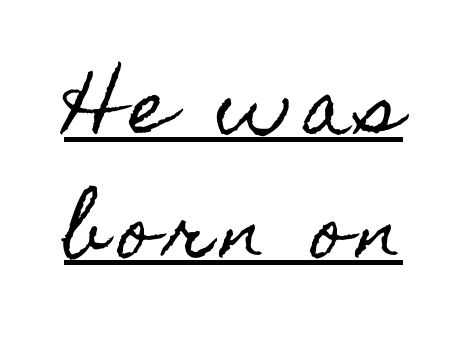
{"width": "condensed", "x_height": "small", "monospaced": "no", "underline": "yes", "line_spacing_ratio": 1.71, "glyph_px": 72}
